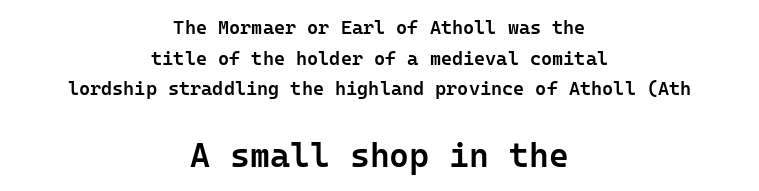
Q: Is the text bold? A: Semi-bold.
Q: Is the text italic (slanted)? A: No, it is upright.
Q: Is the typeface a serif or a sans-serif typeface? A: Sans-serif.
Q: Is the text underlined? A: No.
Q: How is the paragraph aligned? A: Centered.
Q: Is the spacing between letters normal or unusually wide? A: Normal.
Q: Is the spacing between lines tight, normal or loose? A: Normal.
Q: Which block of text is set in a larger size, the first (top) or the second (bottom)? A: The second (bottom) one.
Q: Width (condensed, normal, or wide)? A: Normal.
Q: Stroke contrast? A: Low.
Q: x-height? A: Medium.
Q: Monospaced? A: Yes.
